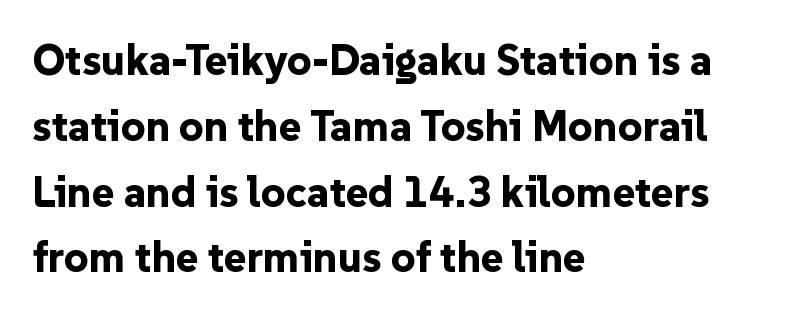
Style check: upright. Letter spacing: default. Descender tails drop into unmarked territory. Grotesque or geometric, the face here clearly has no serifs.
